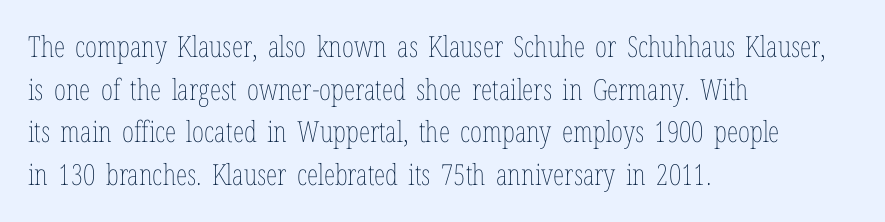
Q: Is the text bold? A: No.
Q: Is the text italic (slanted)? A: No, it is upright.
Q: Is the text underlined? A: No.
Q: How is the paragraph aligned? A: Left-aligned.
Q: Is the spacing between letters normal or unusually wide? A: Normal.
Q: Is the spacing between lines tight, normal or loose? A: Normal.
Q: Width (condensed, normal, or wide)? A: Condensed.
Q: Stroke contrast? A: Low.
Q: x-height? A: Medium.
Q: Monospaced? A: No.
